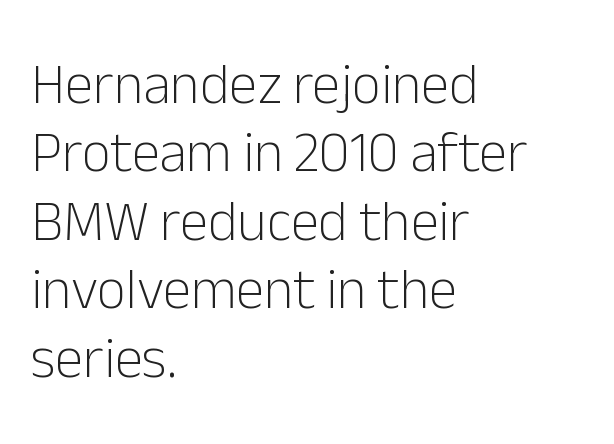
Spacing verdict: proportional, widths tailored to each character. This is roman type, the default non-slanted kind. The rendering shows plain stroke endings on the letterforms — a sans-serif design. No chunkiness to these letters — they're not bold.
